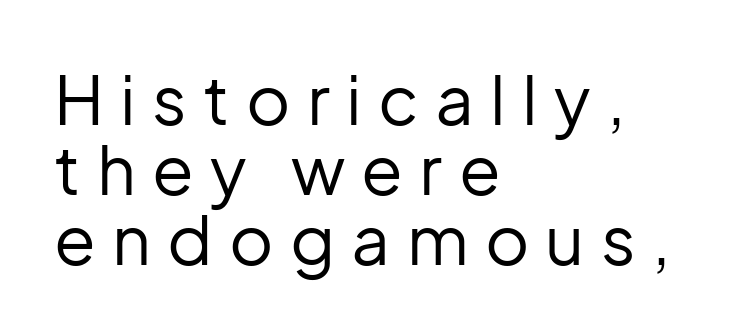
{"serif": "no", "italic": "no", "bold": "no", "weight": "regular", "width": "normal", "stroke_contrast": "low", "x_height": "medium", "monospaced": "no", "underline": "no", "align": "left", "line_spacing": "tight", "line_spacing_ratio": 1.03, "letter_spacing": "wide", "letter_spacing_em": 0.24, "glyph_px": 68}
